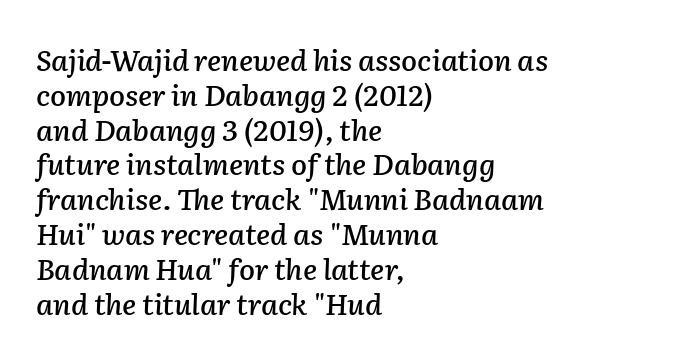
Q: Is the text italic (slanted)? A: Yes, it leans right by about 2 degrees.
Q: Is the text underlined? A: No.
Q: How is the paragraph aligned? A: Left-aligned.
Q: Is the spacing between letters normal or unusually wide? A: Normal.
Q: Width (condensed, normal, or wide)? A: Normal.
Q: Stroke contrast? A: Low.
Q: x-height? A: Medium.
Q: Monospaced? A: No.
